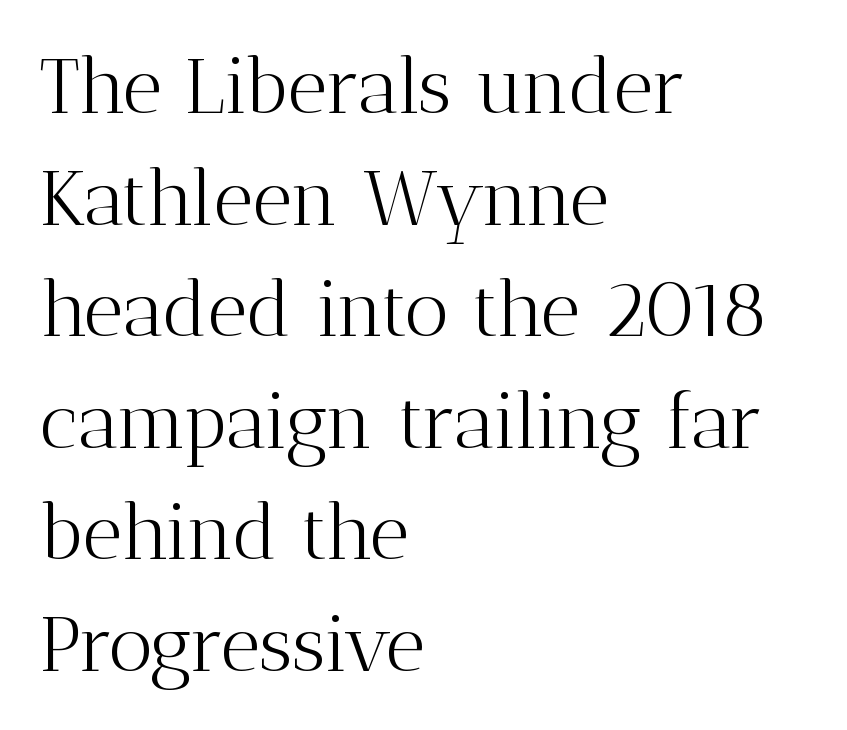
The image shows 78 px light serif type, upright; set left-aligned, normal line spacing (1.43x), normal letter spacing, not underlined; medium stroke contrast and a medium x-height.
